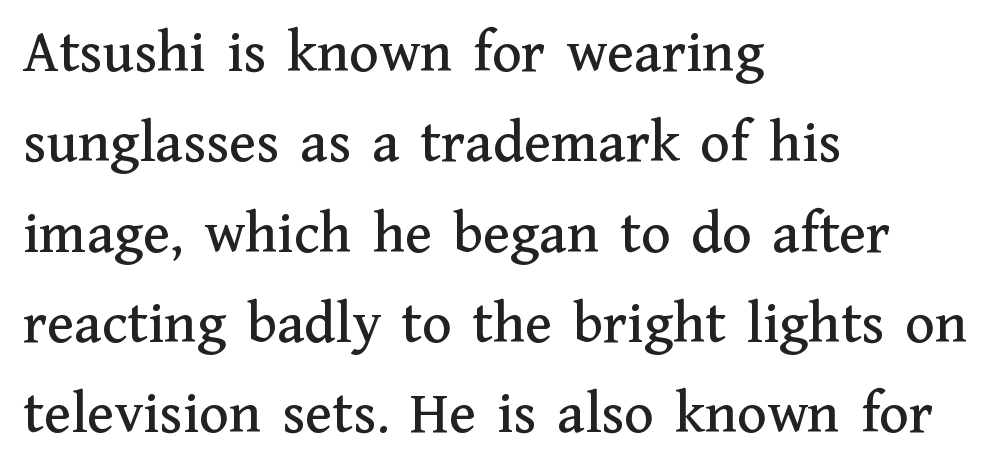
{"serif": "yes", "italic": "no", "width": "normal", "stroke_contrast": "medium", "x_height": "medium", "monospaced": "no", "underline": "no", "align": "left", "line_spacing": "normal", "line_spacing_ratio": 1.48, "letter_spacing": "normal", "letter_spacing_em": 0.0, "glyph_px": 61}
